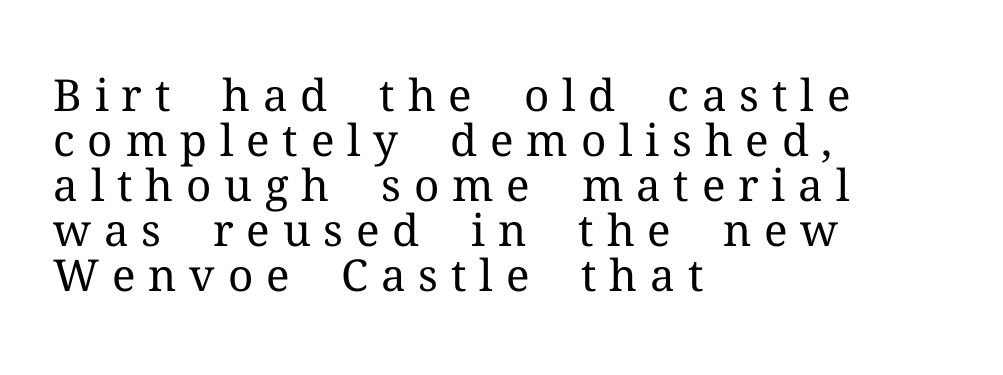
{"serif": "yes", "italic": "no", "bold": "no", "weight": "regular", "width": "normal", "stroke_contrast": "medium", "x_height": "medium", "monospaced": "no", "underline": "no", "align": "left", "line_spacing": "tight", "line_spacing_ratio": 1.02, "letter_spacing": "wide", "letter_spacing_em": 0.29, "glyph_px": 44}
